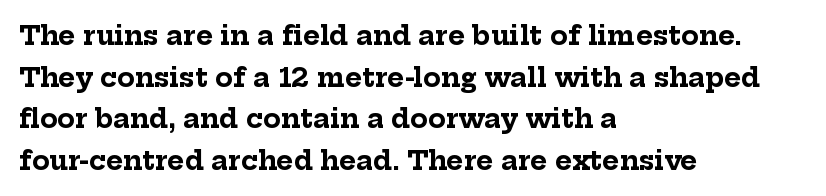
Q: Is the text bold? A: Yes.
Q: Is the text italic (slanted)? A: No, it is upright.
Q: Is the text underlined? A: No.
Q: How is the paragraph aligned? A: Left-aligned.
Q: Is the spacing between letters normal or unusually wide? A: Normal.
Q: Is the spacing between lines tight, normal or loose? A: Normal.
